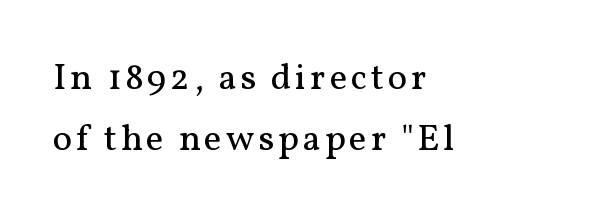
The image shows 37 px regular-weight serif type, upright; set left-aligned, normal line spacing (1.66x), not underlined; medium stroke contrast and a medium x-height.
